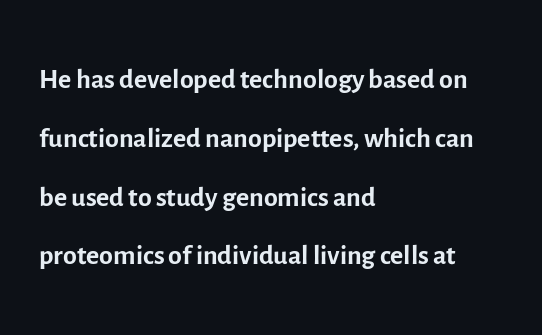
Q: Is the text bold? A: No.
Q: Is the text italic (slanted)? A: No, it is upright.
Q: Is the typeface a serif or a sans-serif typeface? A: Sans-serif.
Q: Is the text underlined? A: No.
Q: How is the paragraph aligned? A: Left-aligned.
Q: Is the spacing between letters normal or unusually wide? A: Normal.
Q: Is the spacing between lines tight, normal or loose? A: Normal.
Q: Width (condensed, normal, or wide)? A: Normal.
Q: x-height? A: Medium.
Q: Monospaced? A: No.
